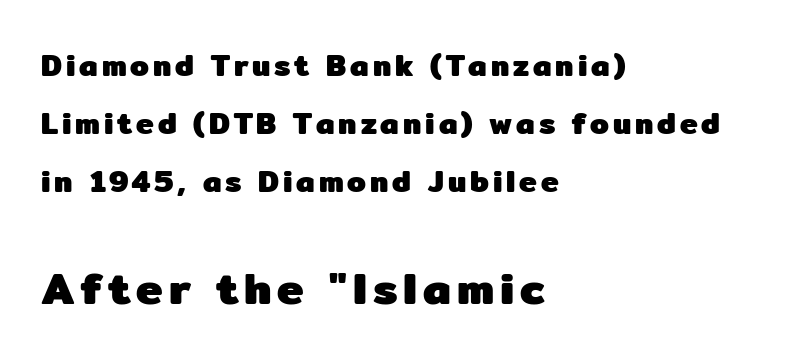
{"serif": "no", "italic": "no", "bold": "yes", "weight": "heavy", "width": "normal", "stroke_contrast": "low", "x_height": "medium", "monospaced": "no", "underline": "no", "align": "left", "line_spacing": "loose", "line_spacing_ratio": 1.94, "larger_block": "second", "size_ratio": 1.5, "glyph_px": 45}
